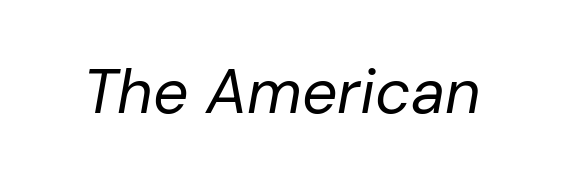
The image shows 62 px regular-weight type, italic (leaning right); set normal letter spacing, not underlined; low stroke contrast and a medium x-height.
